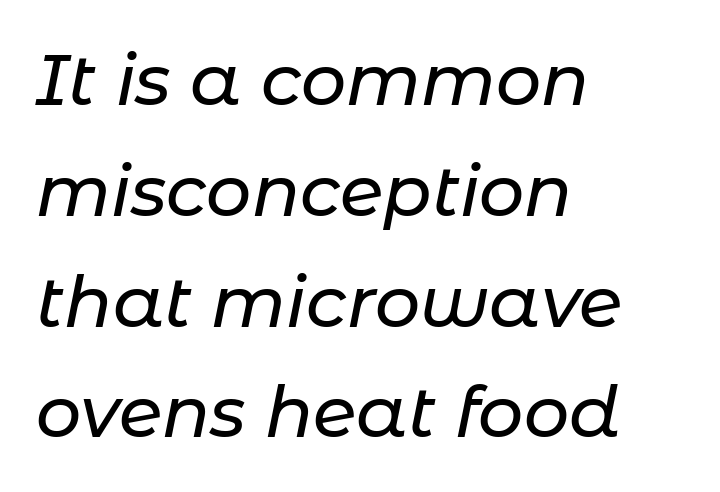
{"italic": "yes", "lean": "right", "slant_degrees": 11, "width": "normal", "stroke_contrast": "low", "x_height": "medium", "monospaced": "no", "underline": "no", "align": "left", "line_spacing": "normal", "line_spacing_ratio": 1.56, "letter_spacing": "normal", "letter_spacing_em": 0.0, "glyph_px": 71}
